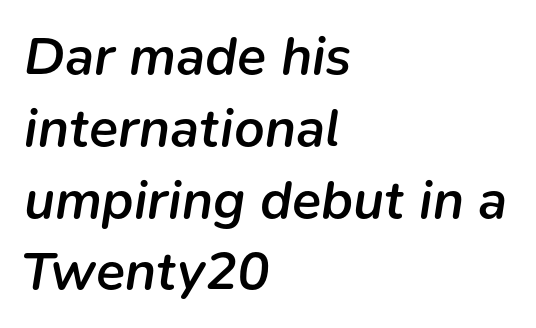
The image shows 54 px semibold type, italic (leaning right); set left-aligned, normal line spacing (1.33x), normal letter spacing, not underlined; low stroke contrast and a medium x-height.
